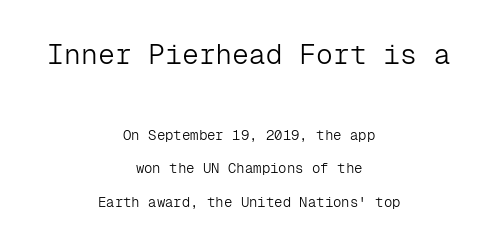
Q: Is the text bold? A: No.
Q: Is the text italic (slanted)? A: No, it is upright.
Q: Is the typeface a serif or a sans-serif typeface? A: Sans-serif.
Q: Is the text underlined? A: No.
Q: How is the paragraph aligned? A: Centered.
Q: Is the spacing between letters normal or unusually wide? A: Normal.
Q: Is the spacing between lines tight, normal or loose? A: Loose.
Q: Which block of text is set in a larger size, the first (top) or the second (bottom)? A: The first (top) one.
Q: Width (condensed, normal, or wide)? A: Normal.
Q: Stroke contrast? A: Low.
Q: x-height? A: Medium.
Q: Monospaced? A: Yes.
